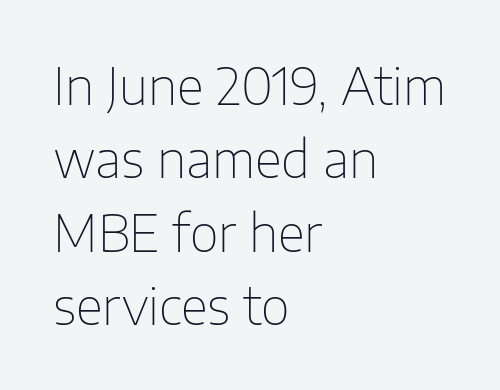
{"serif": "no", "italic": "no", "bold": "no", "weight": "thin", "width": "normal", "stroke_contrast": "low", "x_height": "medium", "monospaced": "no", "underline": "no", "align": "left", "line_spacing": "normal", "line_spacing_ratio": 1.47, "letter_spacing": "normal", "letter_spacing_em": 0.0, "glyph_px": 50}
